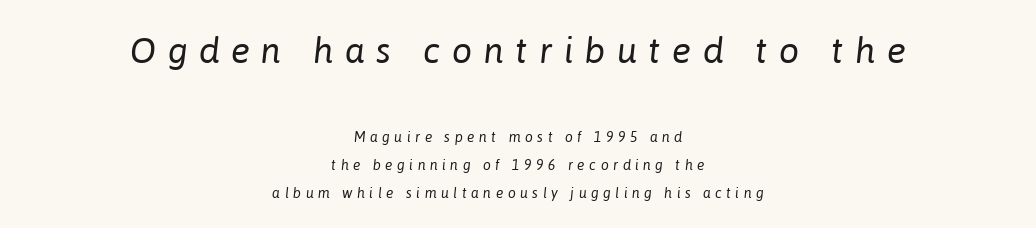
Summary of weight: not heavy and not bold. This rendering features lettering with no underline. Both edges are ragged and mirror each other, which tells us the setting is centered. Typesetter's note — upper block bumped up in size, lower block left smaller.
